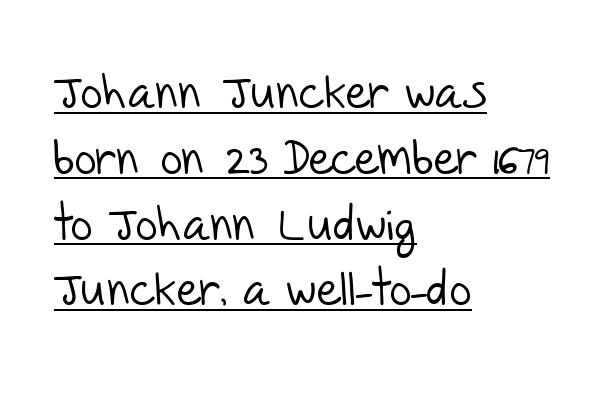
The text was rendered using a sans face with plain stroke endings. Notice how the passage keeps a crisp vertical edge on the left only. Here the designer chose a conventional face with non-uniform glyph widths. Honestly, the underline is the first thing you notice here. The face looks like a standard text weight, possibly lighter. Honestly, the letter spacing is just normal — you wouldn't notice it.
